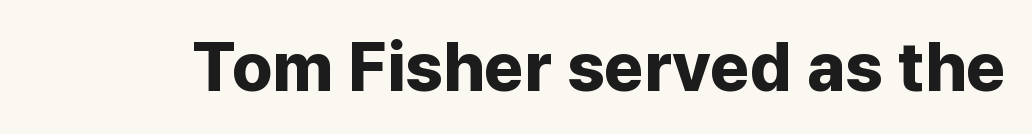
The letters advance in unequal steps, a hallmark of proportional type. Check under the words: just untouched page. Here the glyphs are tracked normally, forming tight word shapes. Pretty heavy lettering here — definitely bold. When letters stand straight like this, we call the style roman or upright. Font category for this specimen: sans-serif.
